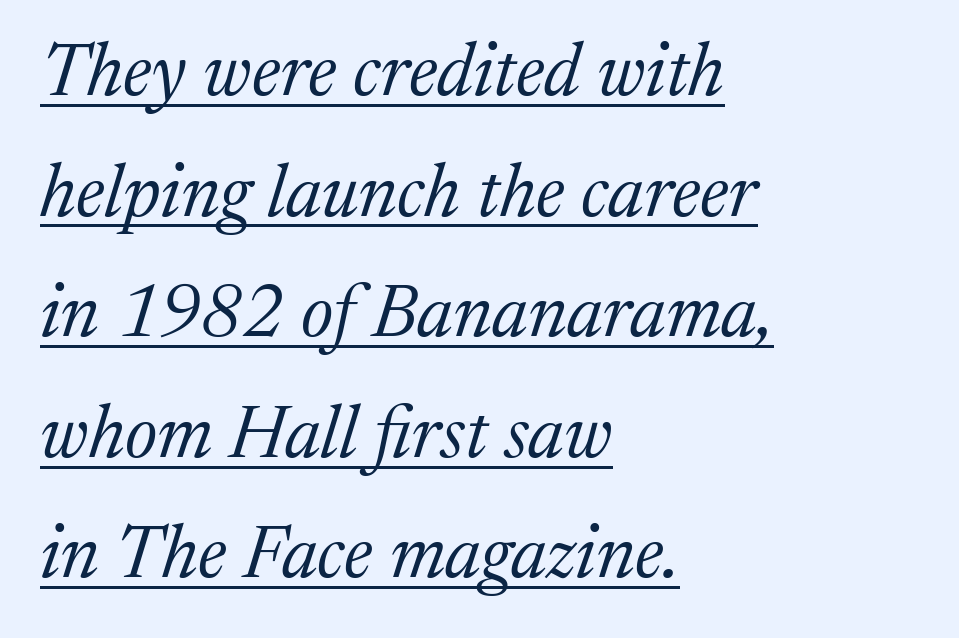
{"serif": "yes", "italic": "yes", "lean": "right", "slant_degrees": 17, "bold": "no", "weight": "regular", "width": "normal", "stroke_contrast": "medium", "x_height": "medium", "monospaced": "no", "underline": "yes", "align": "left", "line_spacing": "normal", "line_spacing_ratio": 1.63, "letter_spacing": "normal", "letter_spacing_em": 0.0, "glyph_px": 74}
